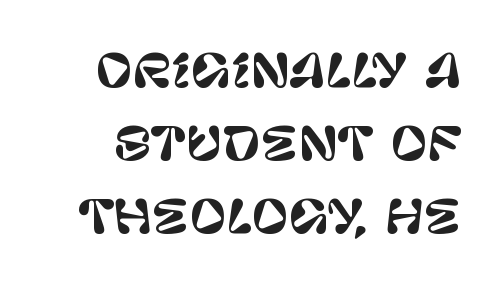
The image shows 45 px sans-serif type; set normal line spacing (1.62x), normal letter spacing, not underlined; low stroke contrast and a large x-height.
